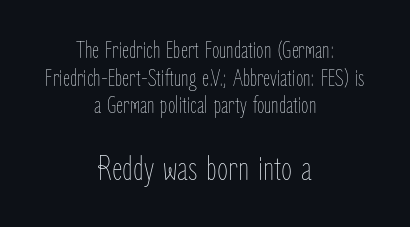
Q: Is the text bold? A: No.
Q: Is the text italic (slanted)? A: No, it is upright.
Q: Is the text underlined? A: No.
Q: How is the paragraph aligned? A: Centered.
Q: Is the spacing between letters normal or unusually wide? A: Normal.
Q: Is the spacing between lines tight, normal or loose? A: Tight.
Q: Which block of text is set in a larger size, the first (top) or the second (bottom)? A: The second (bottom) one.
Q: Width (condensed, normal, or wide)? A: Condensed.
Q: Stroke contrast? A: Low.
Q: x-height? A: Medium.
Q: Monospaced? A: No.
